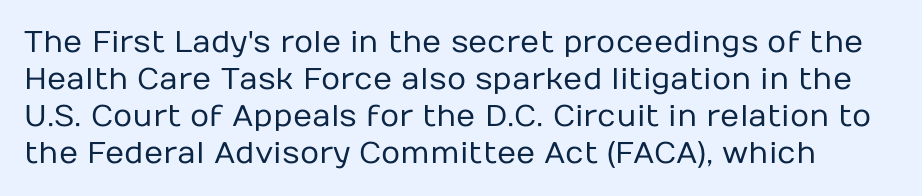
The image shows 30 px regular-weight sans-serif type, upright; set line spacing 1.23x, normal letter spacing, not underlined; low stroke contrast and a medium x-height.
